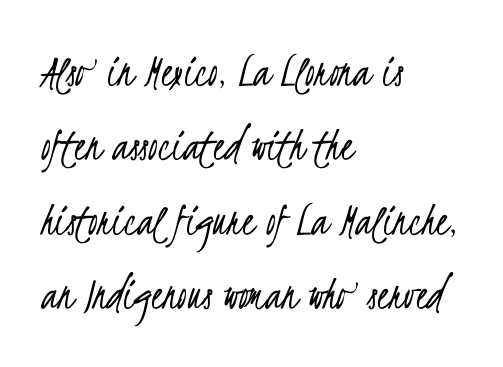
Q: Is the text bold? A: No.
Q: Is the typeface a serif or a sans-serif typeface? A: Sans-serif.
Q: Is the text underlined? A: No.
Q: How is the paragraph aligned? A: Left-aligned.
Q: Is the spacing between letters normal or unusually wide? A: Normal.
Q: Is the spacing between lines tight, normal or loose? A: Normal.
Q: Width (condensed, normal, or wide)? A: Condensed.
Q: Stroke contrast? A: Low.
Q: x-height? A: Small.
Q: Monospaced? A: No.
